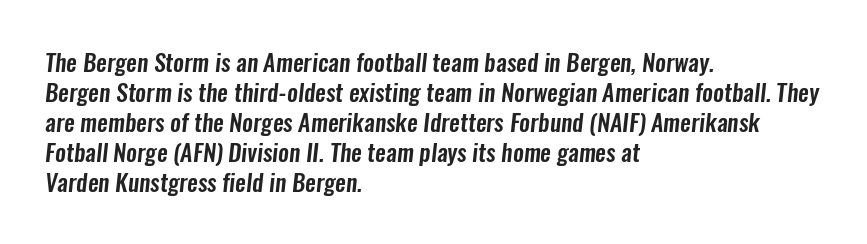
The image shows 24 px text type; set left-aligned, normal line spacing (1.25x), normal letter spacing, not underlined.
